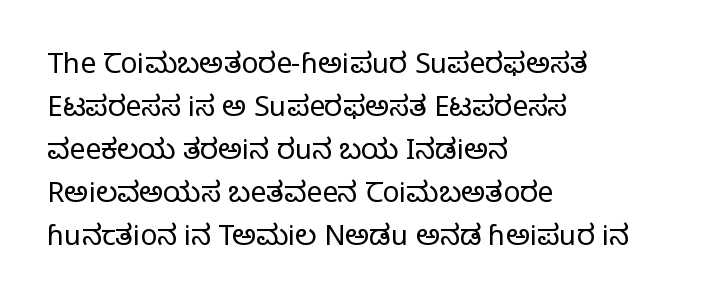
Q: Is the text bold? A: No.
Q: Is the text italic (slanted)? A: No, it is upright.
Q: Is the typeface a serif or a sans-serif typeface? A: Serif.
Q: Is the text underlined? A: No.
Q: How is the paragraph aligned? A: Left-aligned.
Q: Is the spacing between letters normal or unusually wide? A: Normal.
Q: Is the spacing between lines tight, normal or loose? A: Normal.
Q: Width (condensed, normal, or wide)? A: Normal.
Q: Stroke contrast? A: Low.
Q: x-height? A: Large.
Q: Monospaced? A: No.
